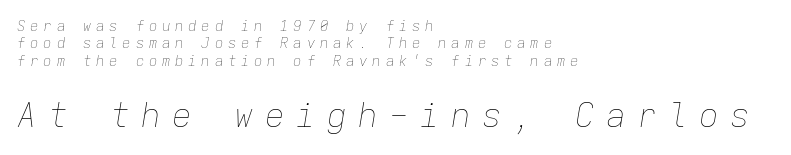
The image shows 33 px thin type, italic (leaning right), monospaced; set left-aligned, line spacing 1.24x, unusually wide letter spacing (+0.34 em), not underlined; the second (bottom) block is 2.36x larger; low stroke contrast and a medium x-height.
